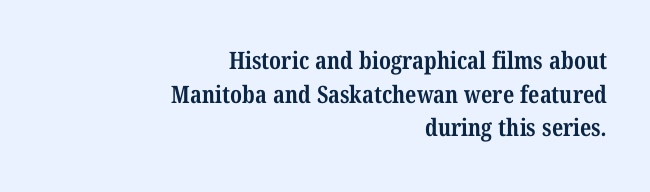
{"bold": "yes", "underline": "no", "align": "right", "line_spacing": "normal", "line_spacing_ratio": 1.4, "letter_spacing": "normal", "letter_spacing_em": 0.0, "glyph_px": 24}
